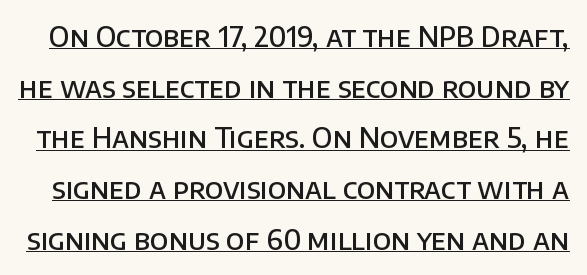
{"serif": "no", "italic": "no", "bold": "semi", "weight": "semibold", "width": "normal", "stroke_contrast": "low", "x_height": "large", "monospaced": "no", "underline": "yes", "line_spacing_ratio": 1.81, "letter_spacing": "normal", "letter_spacing_em": 0.0, "glyph_px": 28}
